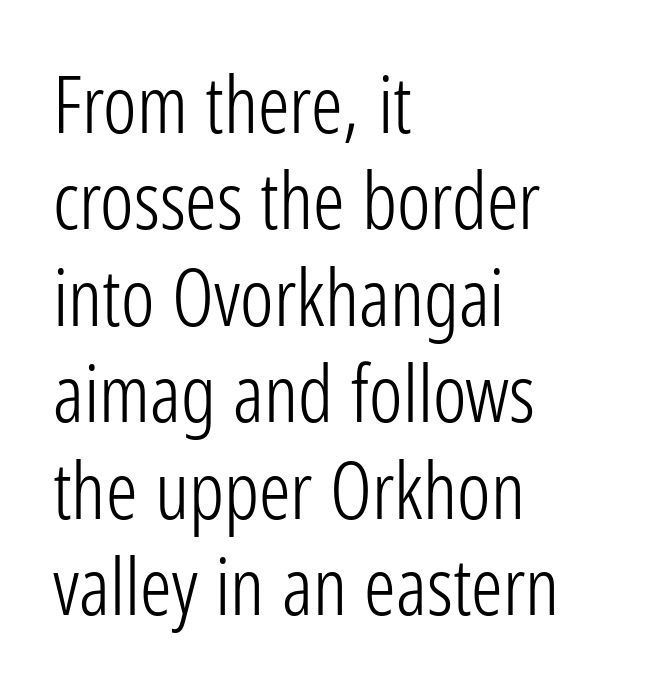
The image shows 79 px light, condensed sans-serif type, upright; set left-aligned, line spacing 1.22x, normal letter spacing, not underlined; low stroke contrast and a medium x-height.
